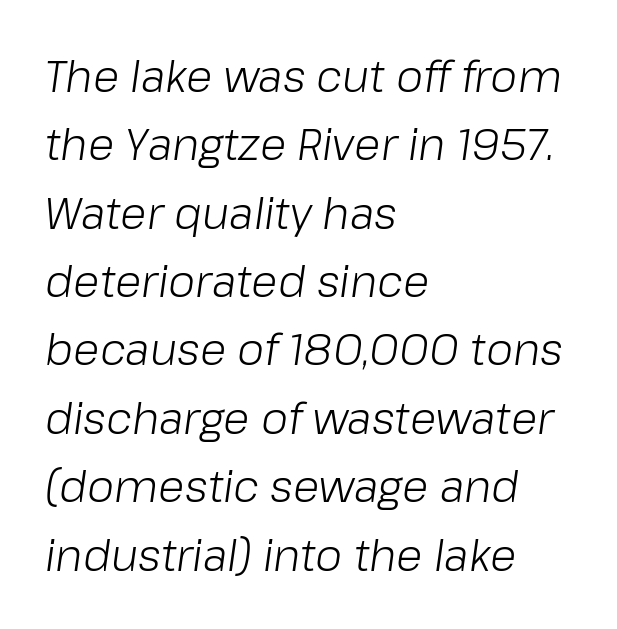
{"italic": "yes", "lean": "right", "slant_degrees": 8, "bold": "no", "weight": "light", "width": "normal", "stroke_contrast": "low", "x_height": "medium", "monospaced": "no", "underline": "no", "align": "left", "line_spacing": "normal", "line_spacing_ratio": 1.59, "letter_spacing": "normal", "letter_spacing_em": 0.0, "glyph_px": 43}
